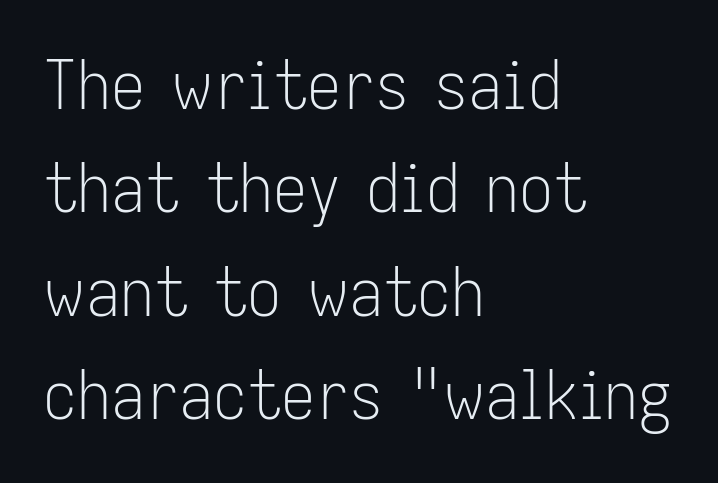
The image shows 68 px light, condensed sans-serif type, upright; set left-aligned, normal line spacing (1.52x), normal letter spacing, not underlined; low stroke contrast and a medium x-height.
